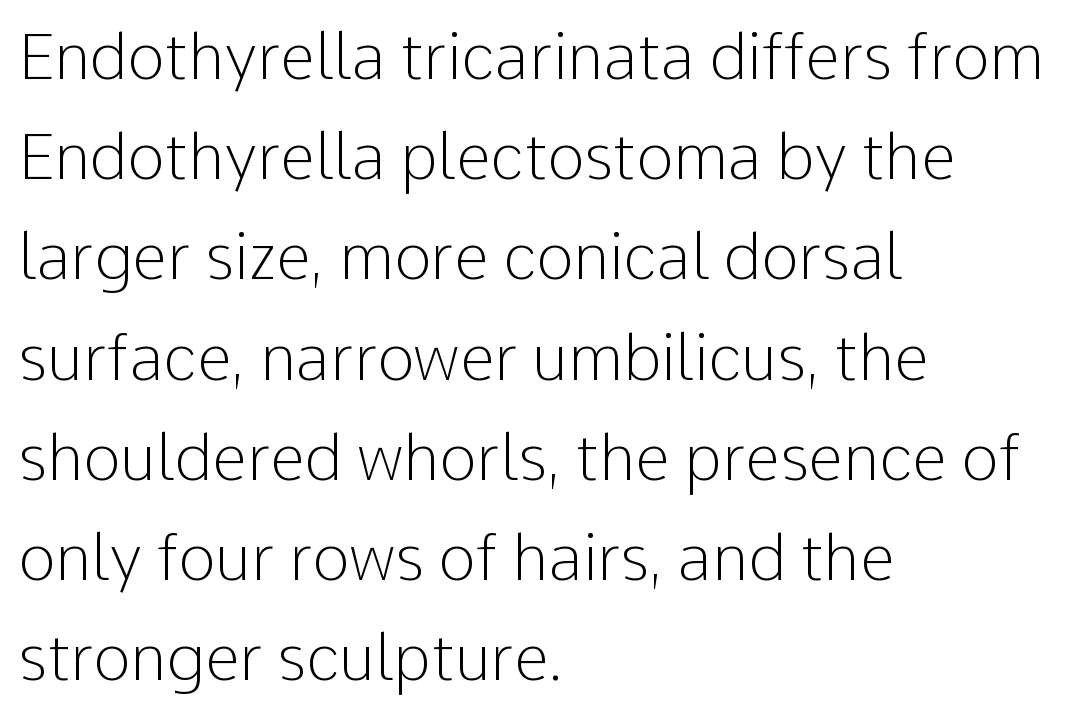
Q: Is the text bold? A: No.
Q: Is the text italic (slanted)? A: No, it is upright.
Q: Is the typeface a serif or a sans-serif typeface? A: Sans-serif.
Q: Is the text underlined? A: No.
Q: How is the paragraph aligned? A: Left-aligned.
Q: Is the spacing between letters normal or unusually wide? A: Normal.
Q: Is the spacing between lines tight, normal or loose? A: Normal.
Q: Width (condensed, normal, or wide)? A: Normal.
Q: Stroke contrast? A: Low.
Q: x-height? A: Medium.
Q: Monospaced? A: No.
